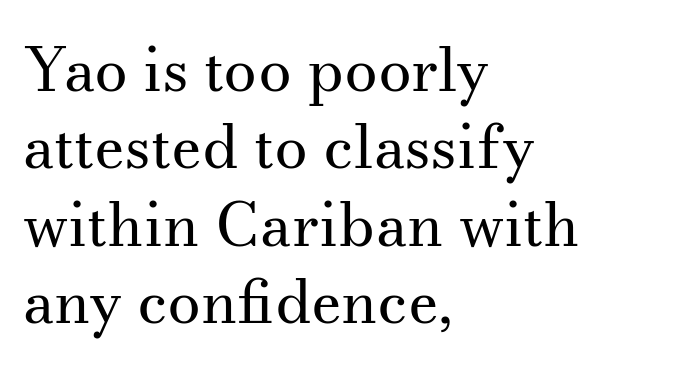
Q: Is the text bold? A: No.
Q: Is the text italic (slanted)? A: No, it is upright.
Q: Is the typeface a serif or a sans-serif typeface? A: Serif.
Q: Is the text underlined? A: No.
Q: How is the paragraph aligned? A: Left-aligned.
Q: Is the spacing between letters normal or unusually wide? A: Normal.
Q: Is the spacing between lines tight, normal or loose? A: Normal.
Q: Width (condensed, normal, or wide)? A: Normal.
Q: Stroke contrast? A: Medium.
Q: x-height? A: Small.
Q: Monospaced? A: No.
